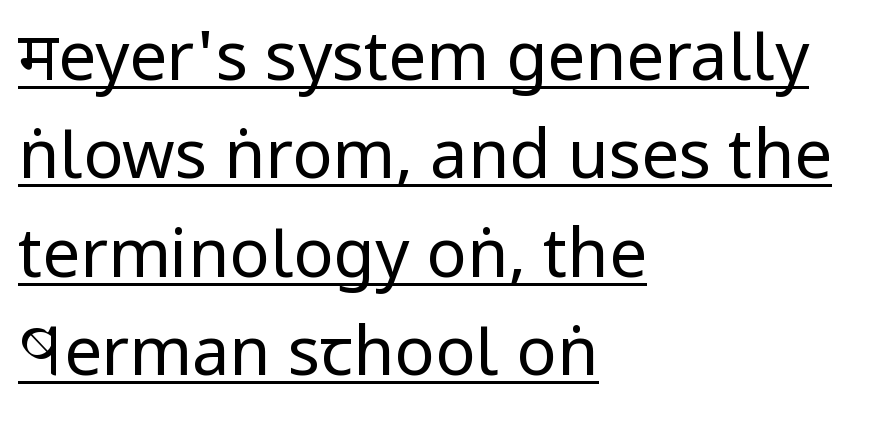
{"serif": "no", "italic": "no", "bold": "no", "weight": "regular", "width": "condensed", "stroke_contrast": "low", "x_height": "large", "monospaced": "no", "underline": "yes", "align": "left", "line_spacing": "normal", "line_spacing_ratio": 1.47, "letter_spacing": "normal", "letter_spacing_em": 0.0, "glyph_px": 67}
